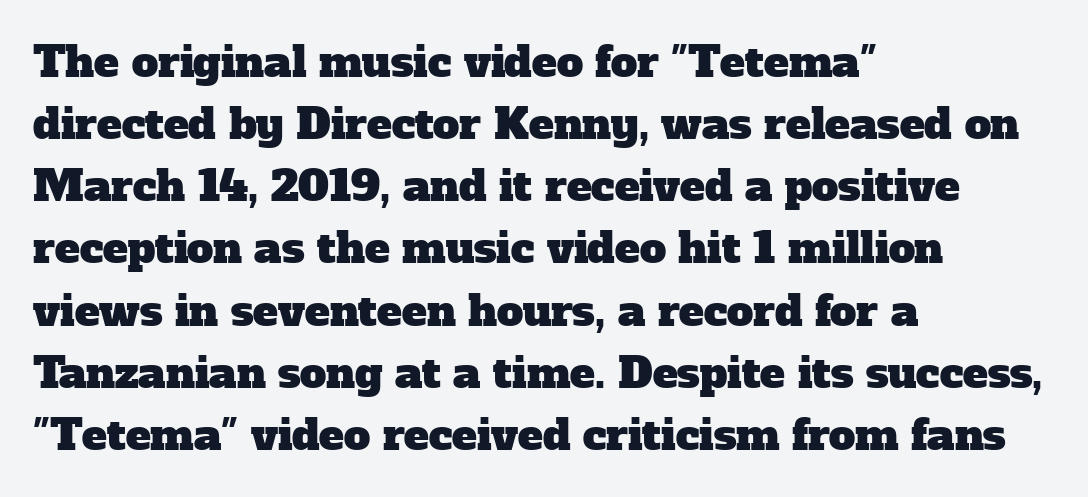
Q: Is the typeface a serif or a sans-serif typeface? A: Serif.
Q: Is the text underlined? A: No.
Q: How is the paragraph aligned? A: Left-aligned.
Q: Is the spacing between letters normal or unusually wide? A: Normal.
Q: Is the spacing between lines tight, normal or loose? A: Normal.
Q: Width (condensed, normal, or wide)? A: Normal.
Q: Stroke contrast? A: Low.
Q: x-height? A: Medium.
Q: Monospaced? A: No.
